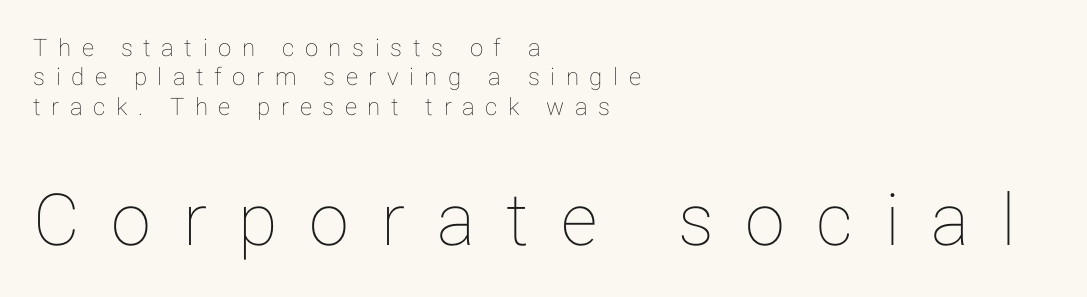
{"italic": "no", "width": "normal", "stroke_contrast": "low", "x_height": "medium", "monospaced": "no", "underline": "no", "align": "left", "line_spacing_ratio": 1.22, "letter_spacing": "wide", "letter_spacing_em": 0.44, "larger_block": "second", "size_ratio": 3.0, "glyph_px": 72}
